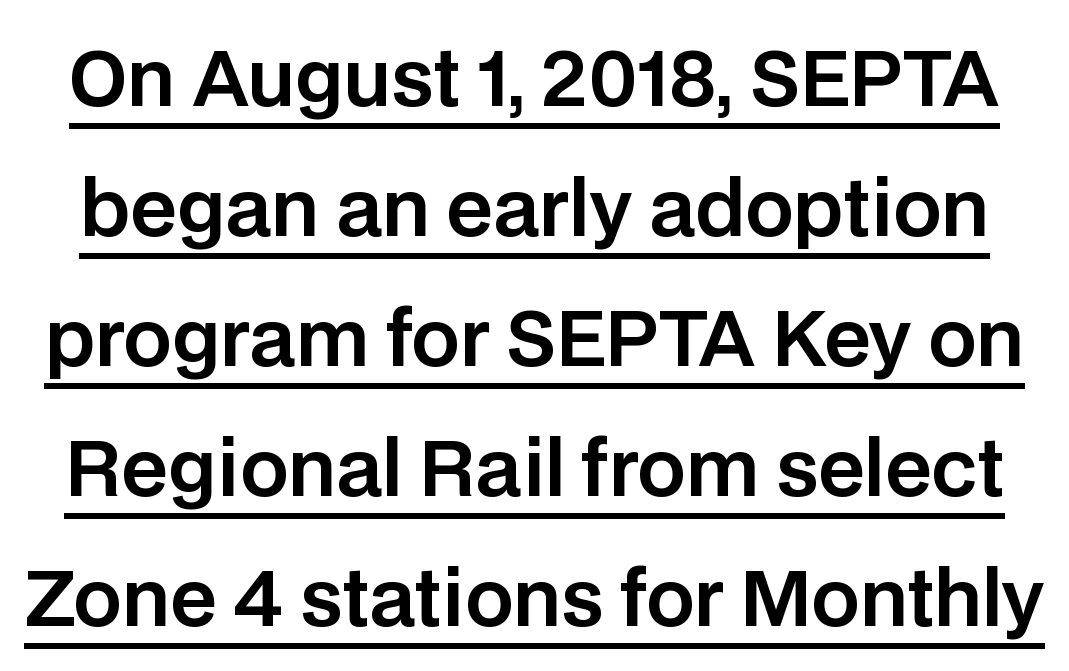
The image shows 76 px sans-serif type, upright; set line spacing 1.71x, normal letter spacing, underlined; low stroke contrast and a large x-height.
